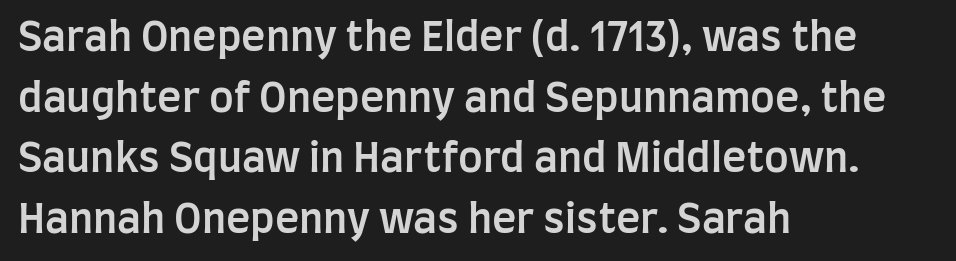
Q: Is the text bold? A: Semi-bold.
Q: Is the text italic (slanted)? A: No, it is upright.
Q: Is the typeface a serif or a sans-serif typeface? A: Sans-serif.
Q: Is the text underlined? A: No.
Q: How is the paragraph aligned? A: Left-aligned.
Q: Is the spacing between letters normal or unusually wide? A: Normal.
Q: Is the spacing between lines tight, normal or loose? A: Normal.
Q: Width (condensed, normal, or wide)? A: Condensed.
Q: Stroke contrast? A: Low.
Q: x-height? A: Large.
Q: Monospaced? A: No.
